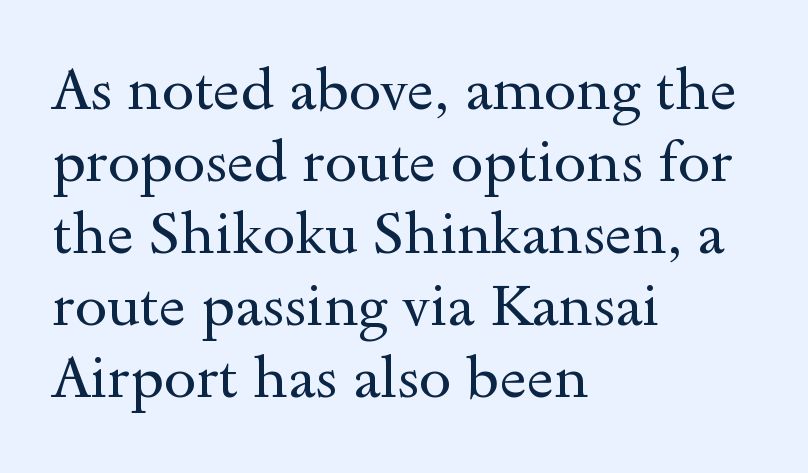
No word sits above an underline. Tracking value appears to be zero — textbook default spacing. The type sits square on the baseline with zero lean. Stroke terminals: seriffed. A quiet, ordinary-to-light weight characterises the typeface. The face used here is proportionally spaced, like ordinary book or web type.
